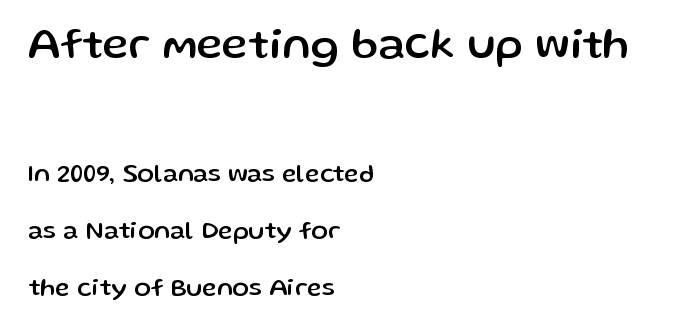
{"serif": "no", "italic": "no", "width": "normal", "stroke_contrast": "low", "x_height": "medium", "monospaced": "no", "underline": "no", "align": "left", "line_spacing": "loose", "line_spacing_ratio": 2.29, "letter_spacing": "normal", "letter_spacing_em": 0.0, "larger_block": "first", "size_ratio": 1.76, "glyph_px": 44}
